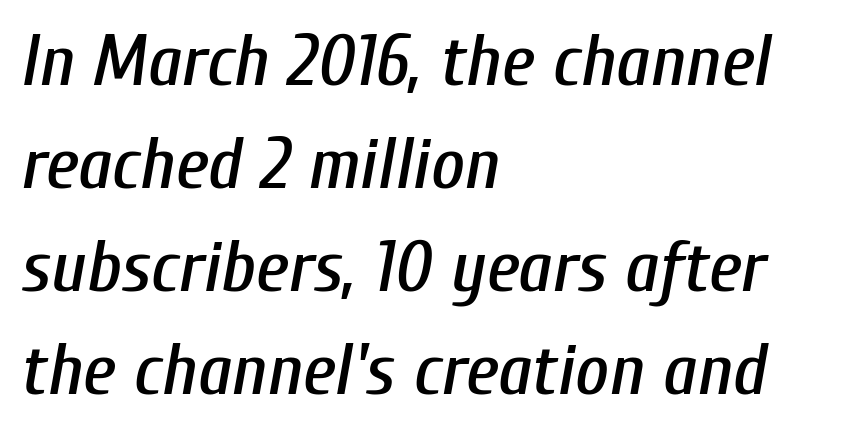
{"italic": "yes", "lean": "right", "slant_degrees": 10, "width": "condensed", "stroke_contrast": "low", "x_height": "medium", "monospaced": "no", "underline": "no", "align": "left", "line_spacing": "normal", "line_spacing_ratio": 1.41, "letter_spacing": "normal", "letter_spacing_em": 0.0, "glyph_px": 73}
